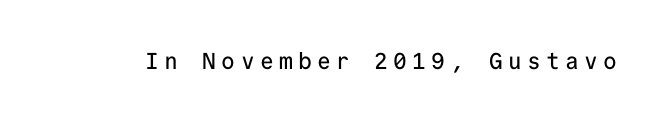
{"italic": "no", "underline": "no", "letter_spacing": "wide", "letter_spacing_em": 0.23, "glyph_px": 23}
